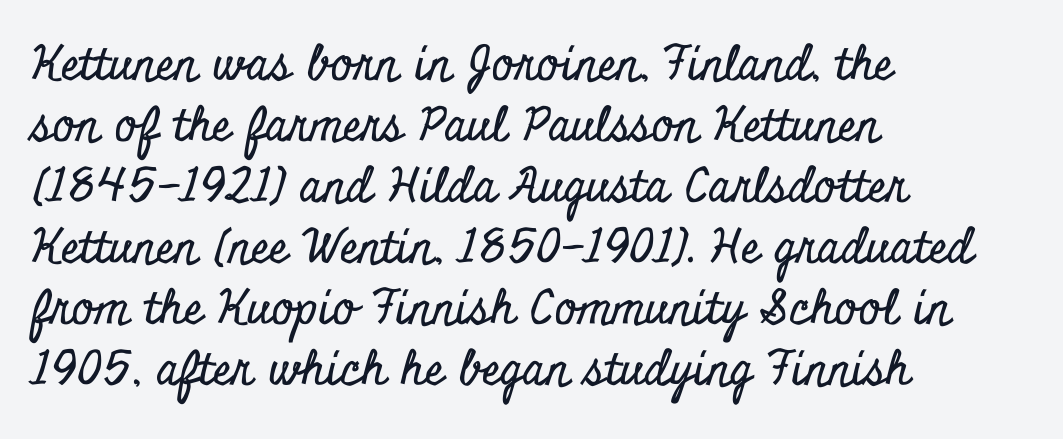
{"serif": "yes", "width": "condensed", "stroke_contrast": "low", "x_height": "small", "monospaced": "no", "underline": "no", "align": "left", "line_spacing": "normal", "line_spacing_ratio": 1.3, "letter_spacing": "normal", "letter_spacing_em": 0.0, "glyph_px": 47}
